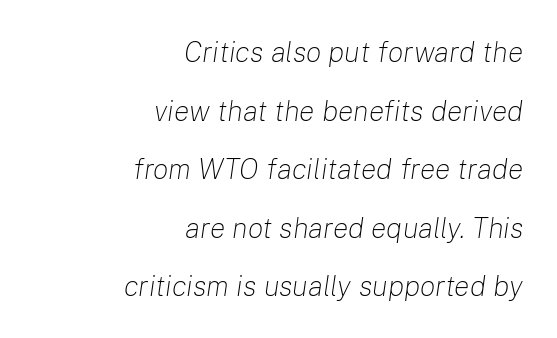
Short and long lines alike share a common ending point at right. Nothing heavy about these letters — not bold at all. The foot of each line stays bare and open. If you measured baseline to baseline, you'd find a long distance.
